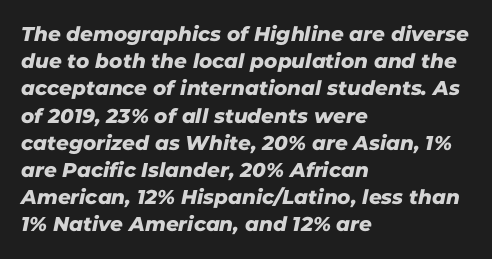
Q: Is the text underlined? A: No.
Q: How is the paragraph aligned? A: Left-aligned.
Q: Is the spacing between letters normal or unusually wide? A: Normal.
Q: Is the spacing between lines tight, normal or loose? A: Normal.
